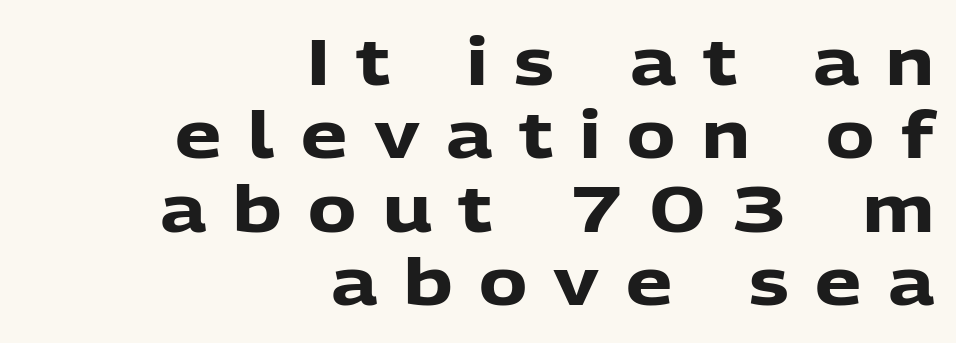
Heft: maximum for text — a bold. The rendering inserts visible extra space after every character. The passage shown stacks its lines with hardly any gap. The paragraph shown leans on its right margin. Has an underline been added? It has not. Ordinary non-slanted type is in use.
